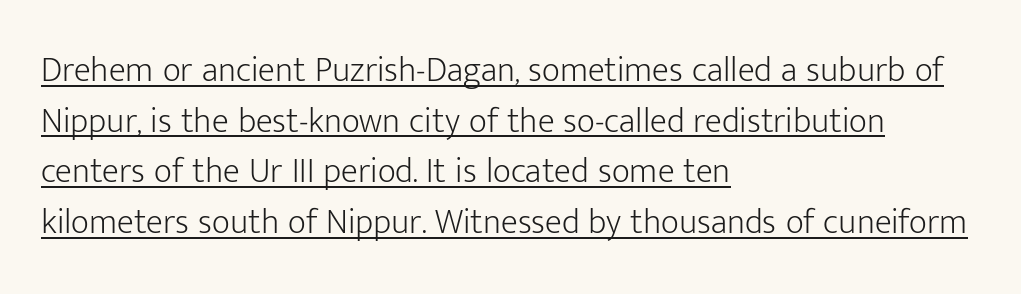
{"serif": "no", "italic": "no", "bold": "no", "weight": "light", "width": "normal", "stroke_contrast": "low", "x_height": "medium", "monospaced": "no", "underline": "yes", "align": "left", "line_spacing": "normal", "line_spacing_ratio": 1.45, "letter_spacing": "normal", "letter_spacing_em": 0.0, "glyph_px": 35}
